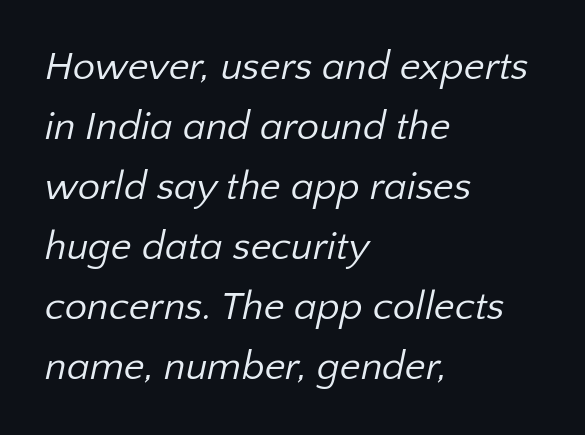
Q: Is the text bold? A: No.
Q: Is the typeface a serif or a sans-serif typeface? A: Sans-serif.
Q: Is the text underlined? A: No.
Q: How is the paragraph aligned? A: Left-aligned.
Q: Is the spacing between letters normal or unusually wide? A: Normal.
Q: Is the spacing between lines tight, normal or loose? A: Normal.
Q: Width (condensed, normal, or wide)? A: Normal.
Q: Stroke contrast? A: Low.
Q: x-height? A: Medium.
Q: Monospaced? A: No.
